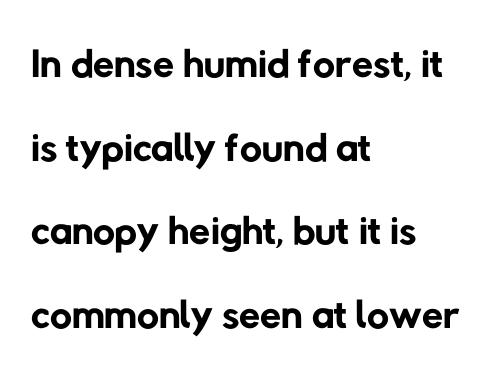
{"serif": "no", "bold": "no", "weight": "regular", "width": "normal", "stroke_contrast": "low", "x_height": "medium", "monospaced": "no", "underline": "no", "align": "left", "line_spacing": "normal", "line_spacing_ratio": 1.37, "letter_spacing": "normal", "letter_spacing_em": 0.0, "glyph_px": 61}
